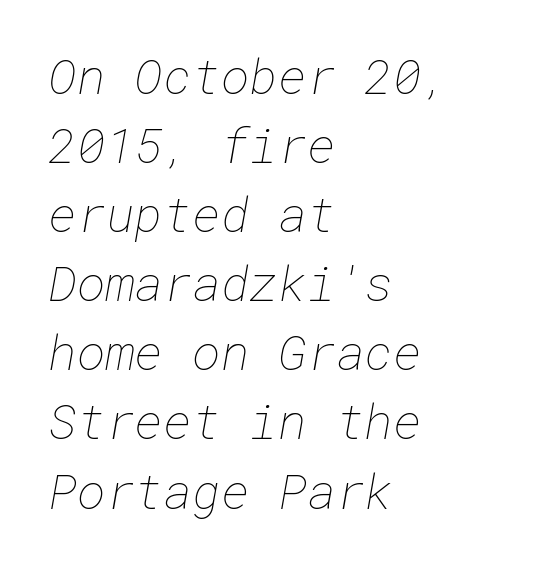
Q: Is the text bold? A: No.
Q: Is the text underlined? A: No.
Q: How is the paragraph aligned? A: Left-aligned.
Q: Is the spacing between letters normal or unusually wide? A: Normal.
Q: Is the spacing between lines tight, normal or loose? A: Normal.
Q: Width (condensed, normal, or wide)? A: Normal.
Q: Stroke contrast? A: Low.
Q: x-height? A: Medium.
